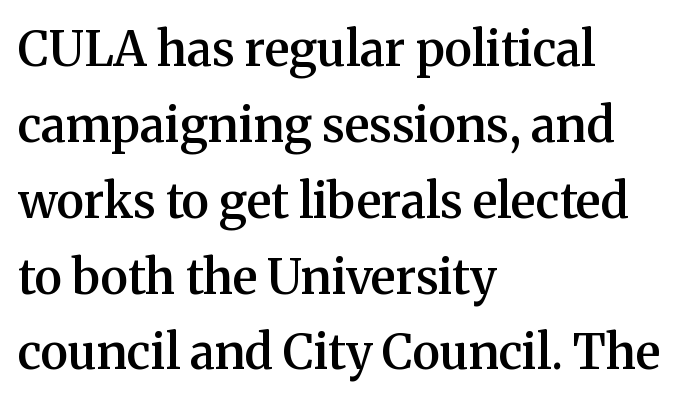
The image shows 48 px semibold serif type, upright; set left-aligned, normal line spacing (1.58x), normal letter spacing, not underlined; medium stroke contrast and a medium x-height.
